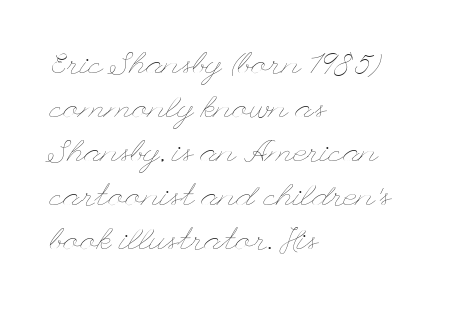
The image shows 31 px thin, wide type; set left-aligned, normal line spacing (1.42x), normal letter spacing, not underlined; low stroke contrast and a small x-height.
